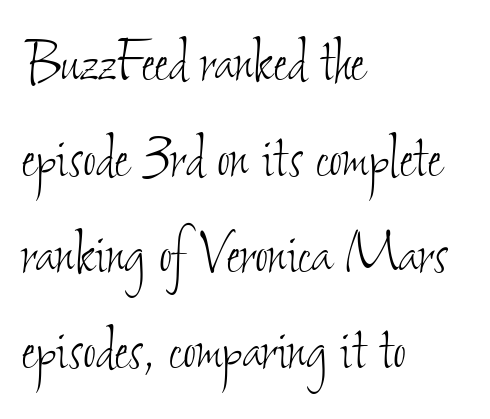
Q: Is the text bold? A: No.
Q: Is the text underlined? A: No.
Q: How is the paragraph aligned? A: Left-aligned.
Q: Is the spacing between letters normal or unusually wide? A: Normal.
Q: Is the spacing between lines tight, normal or loose? A: Normal.
Q: Width (condensed, normal, or wide)? A: Condensed.
Q: Stroke contrast? A: Low.
Q: x-height? A: Small.
Q: Monospaced? A: No.
